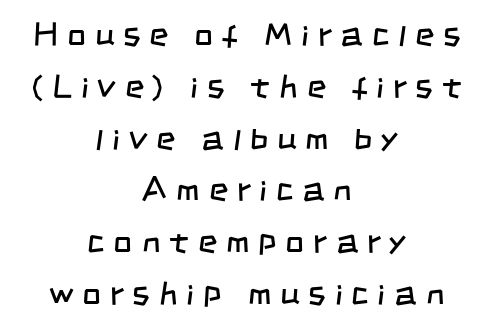
Q: Is the text bold? A: No.
Q: Is the typeface a serif or a sans-serif typeface? A: Sans-serif.
Q: Is the text underlined? A: No.
Q: How is the paragraph aligned? A: Centered.
Q: Is the spacing between letters normal or unusually wide? A: Unusually wide.
Q: Is the spacing between lines tight, normal or loose? A: Normal.
Q: Width (condensed, normal, or wide)? A: Condensed.
Q: Stroke contrast? A: Low.
Q: x-height? A: Large.
Q: Monospaced? A: No.
